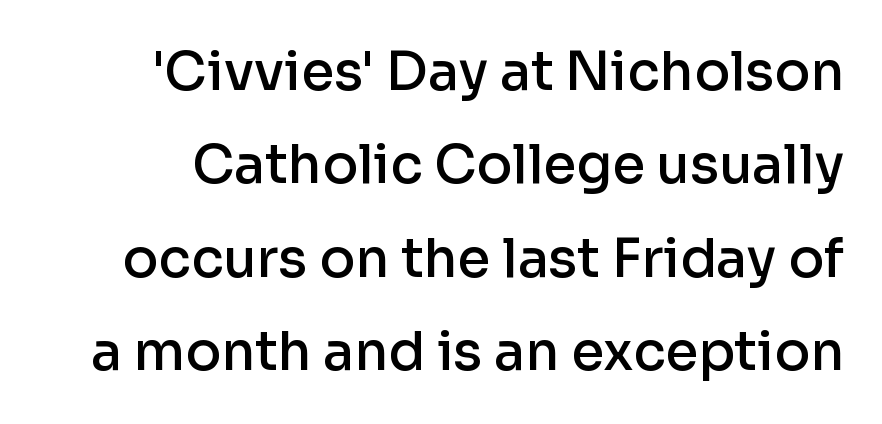
Proportional: the letters do not fall into vertical columns. Posture: straight, roman, zero tilt. Summary of weight: moderately heavy, a semibold. In terms of letterform style, serifs are entirely absent. Lines of text with bare space underneath.
